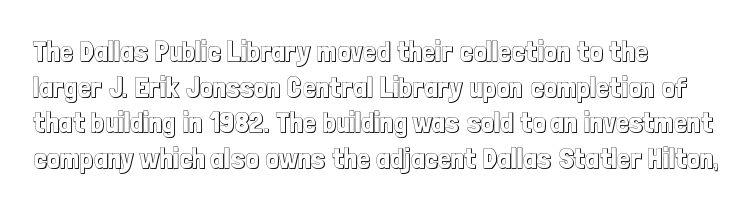
Q: Is the text italic (slanted)? A: No, it is upright.
Q: Is the text underlined? A: No.
Q: How is the paragraph aligned? A: Left-aligned.
Q: Is the spacing between letters normal or unusually wide? A: Normal.
Q: Width (condensed, normal, or wide)? A: Condensed.
Q: x-height? A: Medium.
Q: Monospaced? A: No.
